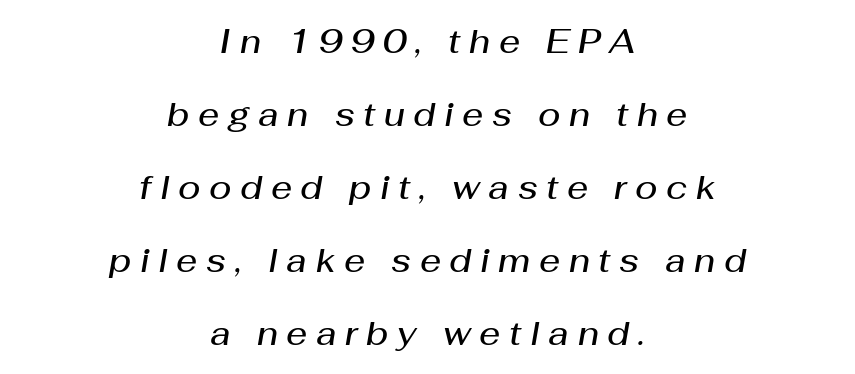
The image shows 33 px semibold type, italic (leaning right); set centered, loose line spacing (2.21x), unusually wide letter spacing (+0.26 em), not underlined; medium stroke contrast and a medium x-height.
